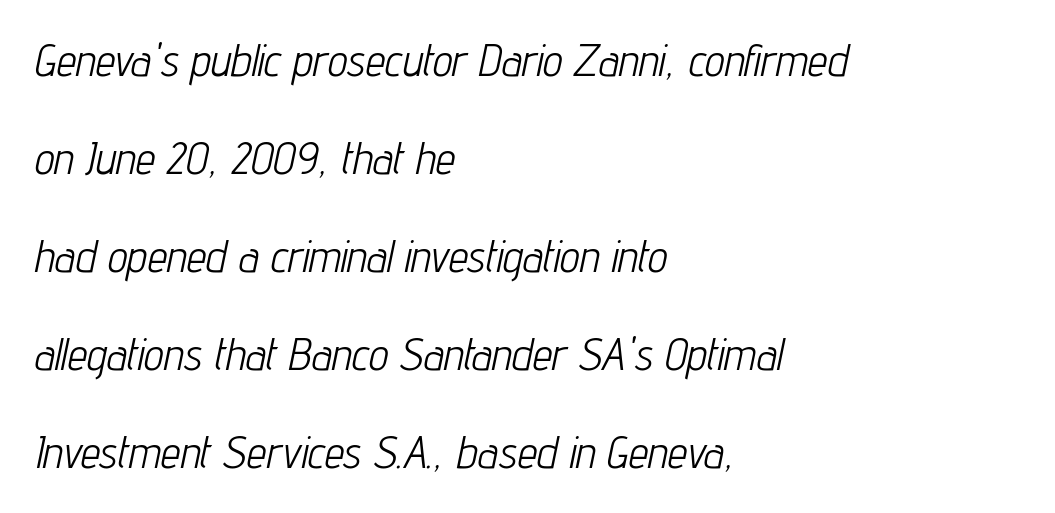
Q: Is the text bold? A: No.
Q: Is the text italic (slanted)? A: Yes, it leans right by about 12 degrees.
Q: Is the text underlined? A: No.
Q: How is the paragraph aligned? A: Left-aligned.
Q: Is the spacing between letters normal or unusually wide? A: Normal.
Q: Is the spacing between lines tight, normal or loose? A: Loose.
Q: Width (condensed, normal, or wide)? A: Condensed.
Q: Stroke contrast? A: Low.
Q: x-height? A: Medium.
Q: Monospaced? A: No.
